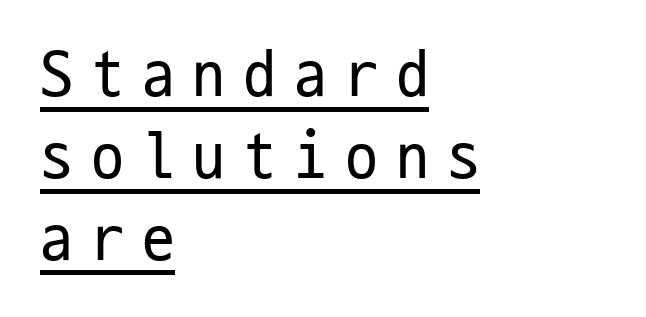
Descenders here cross a horizontal rule under the line. One-word summary of the alignment: left. Look at the tracking — it's clearly loosened, letters drifting apart. No italicization has been applied; the sample stays upright. A quiet, ordinary-to-light weight characterises the typeface.
